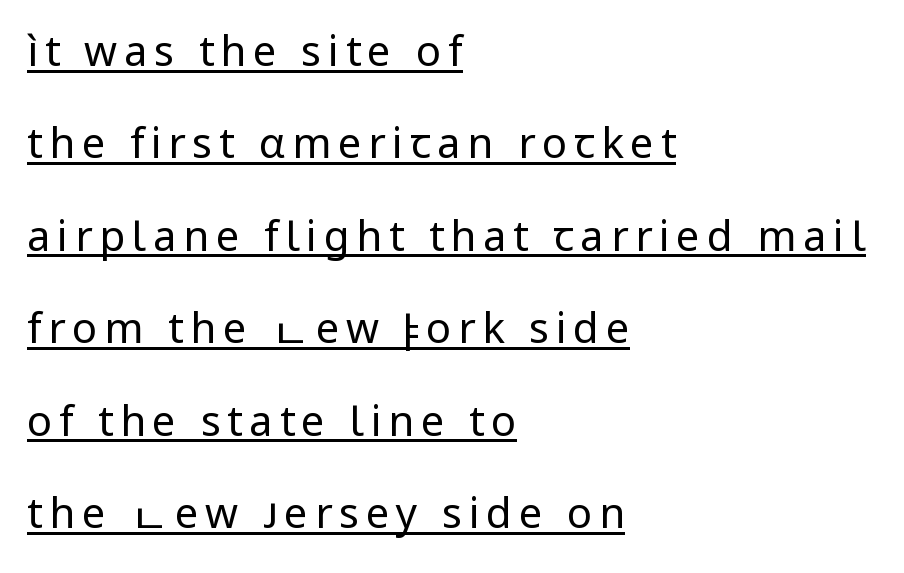
The image shows 42 px regular-weight sans-serif type, upright; set left-aligned, loose line spacing (2.2x), underlined; low stroke contrast and a medium x-height.
